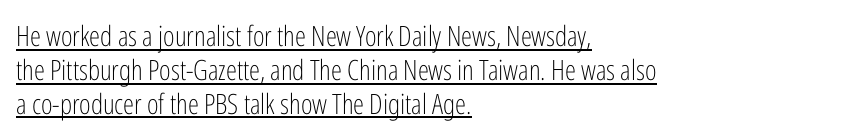
{"serif": "no", "italic": "no", "bold": "no", "weight": "light", "width": "condensed", "stroke_contrast": "low", "x_height": "medium", "monospaced": "no", "underline": "yes", "align": "left", "line_spacing_ratio": 1.21, "letter_spacing": "normal", "letter_spacing_em": 0.0, "glyph_px": 28}
